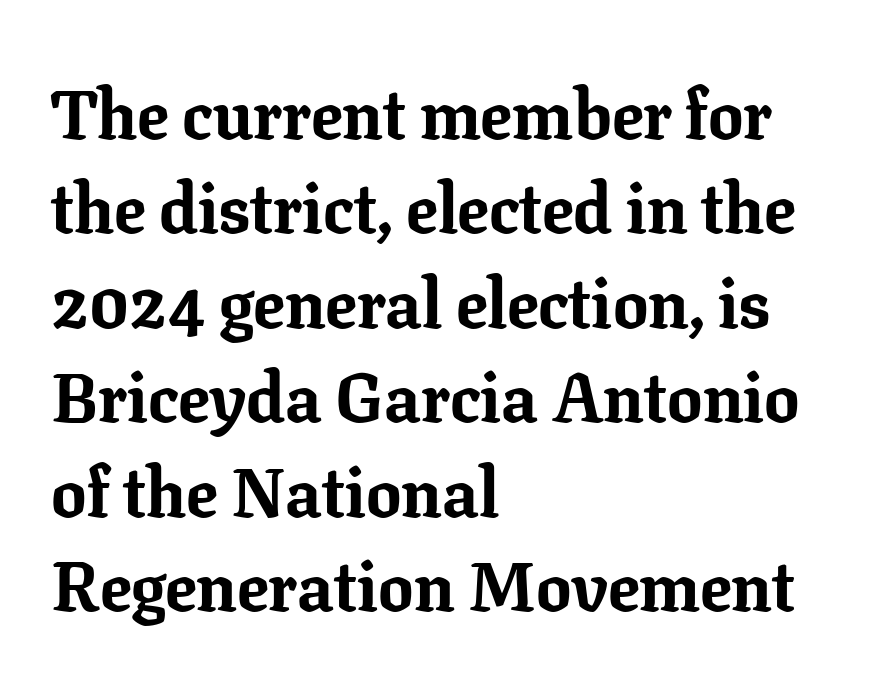
{"serif": "yes", "italic": "no", "bold": "yes", "weight": "bold", "width": "normal", "stroke_contrast": "low", "x_height": "medium", "monospaced": "no", "underline": "no", "align": "left", "line_spacing": "normal", "line_spacing_ratio": 1.35, "letter_spacing": "normal", "letter_spacing_em": 0.0, "glyph_px": 70}
